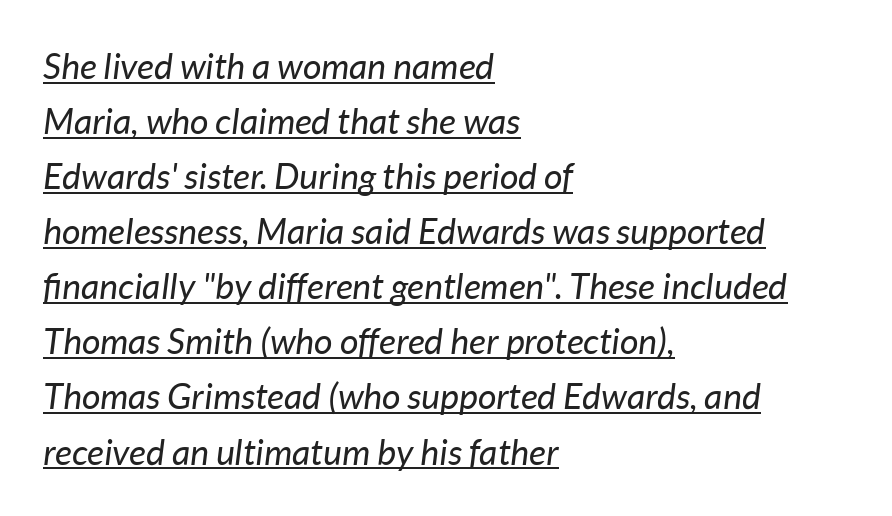
{"italic": "yes", "lean": "right", "slant_degrees": 7, "bold": "no", "weight": "regular", "width": "normal", "stroke_contrast": "low", "x_height": "medium", "monospaced": "no", "underline": "yes", "align": "left", "line_spacing": "normal", "line_spacing_ratio": 1.53, "letter_spacing": "normal", "letter_spacing_em": 0.0, "glyph_px": 36}
